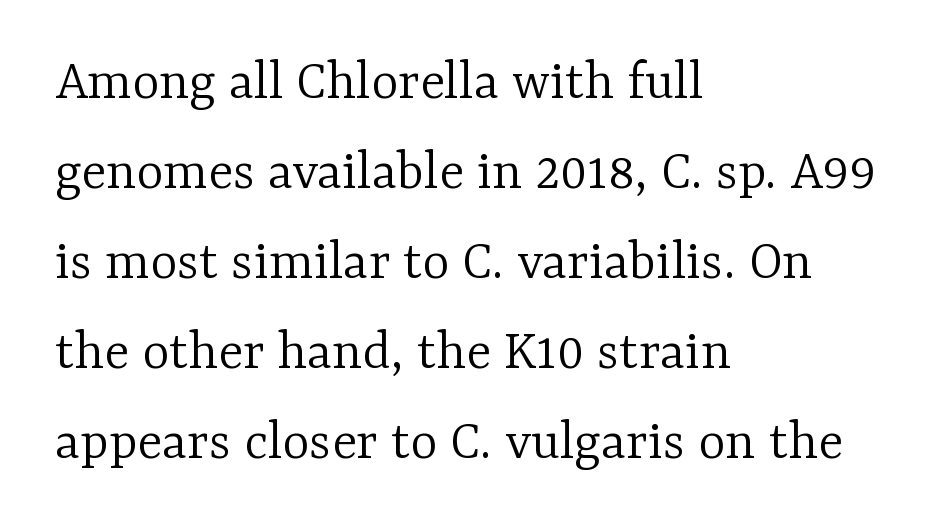
{"serif": "yes", "italic": "no", "bold": "no", "weight": "light", "width": "normal", "stroke_contrast": "low", "x_height": "medium", "monospaced": "no", "underline": "no", "align": "left", "line_spacing": "normal", "line_spacing_ratio": 1.55, "letter_spacing": "normal", "letter_spacing_em": 0.0, "glyph_px": 58}
